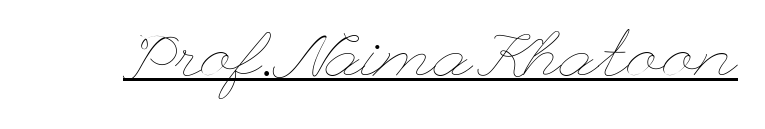
Q: Is the text bold? A: No.
Q: Is the text italic (slanted)? A: Yes.
Q: Is the text underlined? A: Yes.
Q: Is the spacing between letters normal or unusually wide? A: Normal.
Q: Width (condensed, normal, or wide)? A: Wide.
Q: Stroke contrast? A: Low.
Q: x-height? A: Small.
